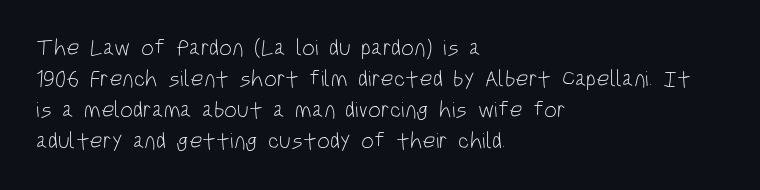
Q: Is the text bold? A: No.
Q: Is the text italic (slanted)? A: No, it is upright.
Q: Is the text underlined? A: No.
Q: How is the paragraph aligned? A: Left-aligned.
Q: Is the spacing between letters normal or unusually wide? A: Normal.
Q: Is the spacing between lines tight, normal or loose? A: Normal.
